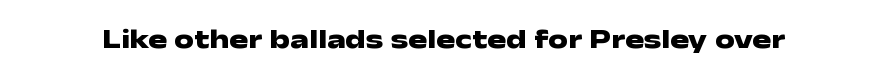
Each glyph is drawn with heavy, bold strokes. Has an underline been added? It has not. In terms of letterform style, serifs are entirely absent. Varying glyph widths throughout — classic text-font behaviour. A typesetter would call this zero additional tracking.
